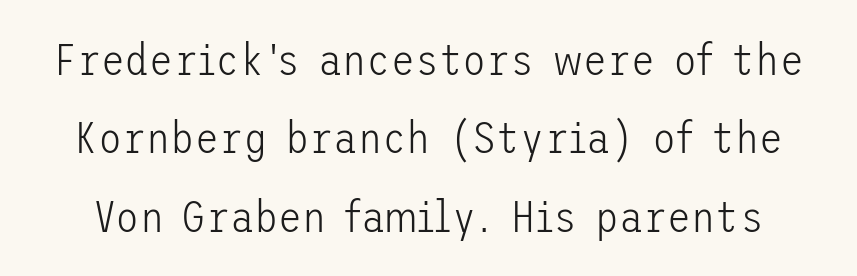
Q: Is the text bold? A: No.
Q: Is the text italic (slanted)? A: No, it is upright.
Q: Is the typeface a serif or a sans-serif typeface? A: Sans-serif.
Q: Is the text underlined? A: No.
Q: Is the spacing between letters normal or unusually wide? A: Normal.
Q: Width (condensed, normal, or wide)? A: Normal.
Q: Stroke contrast? A: Low.
Q: x-height? A: Medium.
